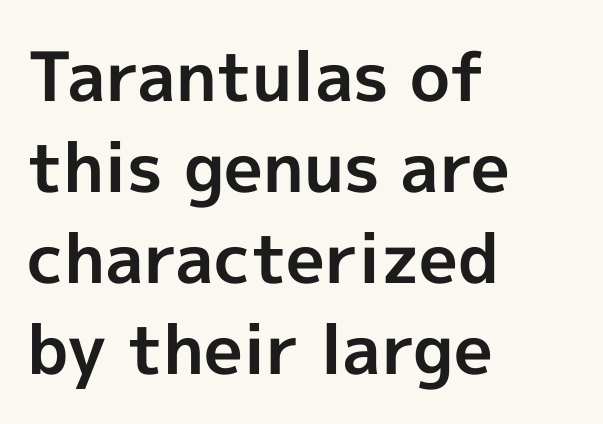
The image shows 68 px bold sans-serif type, upright; set left-aligned, normal line spacing (1.34x), normal letter spacing, not underlined; a medium x-height.
